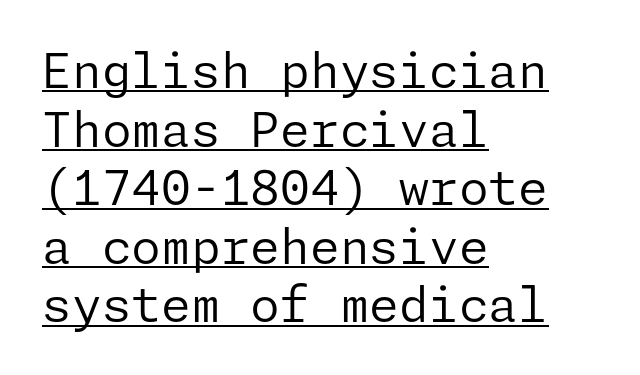
Q: Is the text bold? A: No.
Q: Is the text italic (slanted)? A: No, it is upright.
Q: Is the typeface a serif or a sans-serif typeface? A: Sans-serif.
Q: Is the text underlined? A: Yes.
Q: How is the paragraph aligned? A: Left-aligned.
Q: Is the spacing between letters normal or unusually wide? A: Normal.
Q: Width (condensed, normal, or wide)? A: Normal.
Q: Stroke contrast? A: Low.
Q: x-height? A: Medium.
